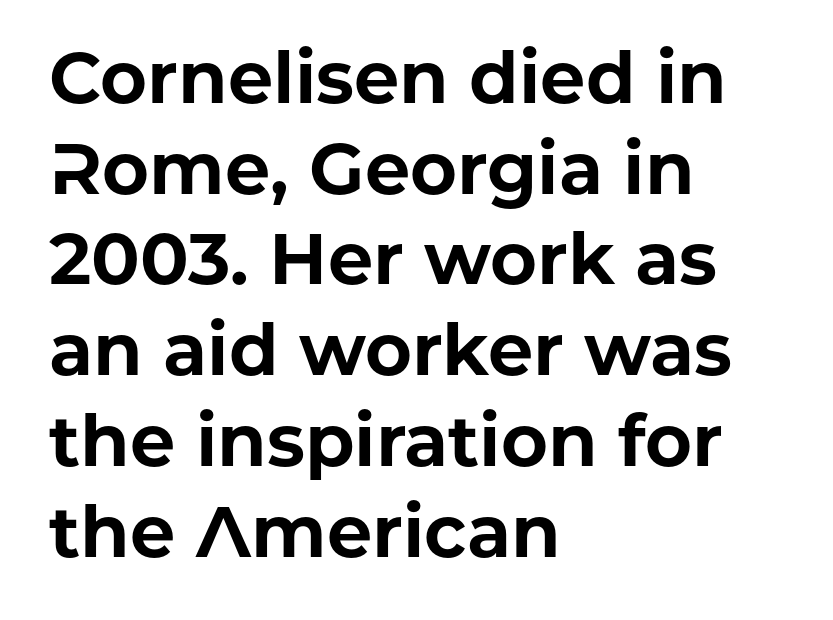
Teacher's note: observe the even left margin — that is flush-left alignment. The letters carry no serifs — their stems end cleanly without finishing strokes. It's the straight-up-and-down kind of type. Students, observe: this is what conventionally led text looks like. Here the designer chose a conventional face with non-uniform glyph widths. The strokes are fattened all the way to bold.
